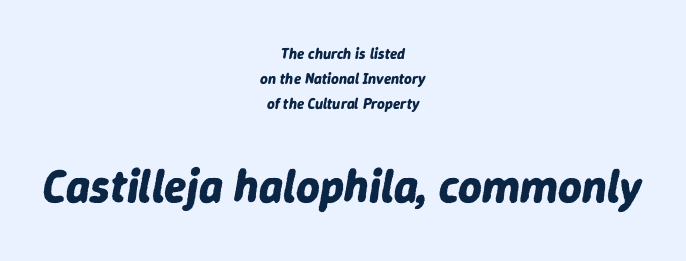
Q: Is the text bold? A: Yes.
Q: Is the text italic (slanted)? A: Yes, it leans right by about 9 degrees.
Q: Is the text underlined? A: No.
Q: How is the paragraph aligned? A: Centered.
Q: Is the spacing between letters normal or unusually wide? A: Normal.
Q: Is the spacing between lines tight, normal or loose? A: Normal.
Q: Which block of text is set in a larger size, the first (top) or the second (bottom)? A: The second (bottom) one.
Q: Width (condensed, normal, or wide)? A: Normal.
Q: Stroke contrast? A: Low.
Q: x-height? A: Medium.
Q: Monospaced? A: No.
